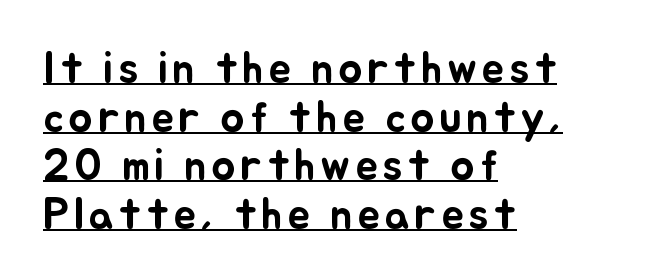
The image shows 45 px text type, upright; set left-aligned, tight line spacing (1.08x), underlined; low stroke contrast and a small x-height.
